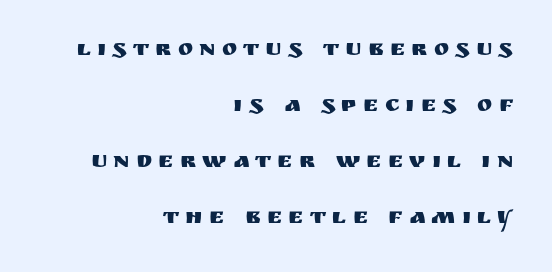
The image shows 23 px text type, upright; set right-aligned, loose line spacing (2.43x), unusually wide letter spacing (+0.27 em), not underlined.
